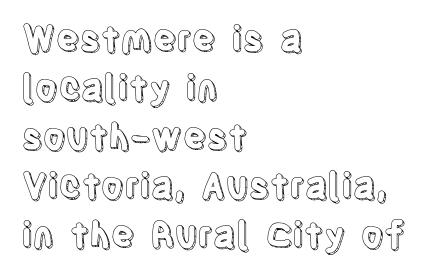
The image shows 35 px condensed type, upright; set left-aligned, normal line spacing (1.4x), normal letter spacing, not underlined; a large x-height.
